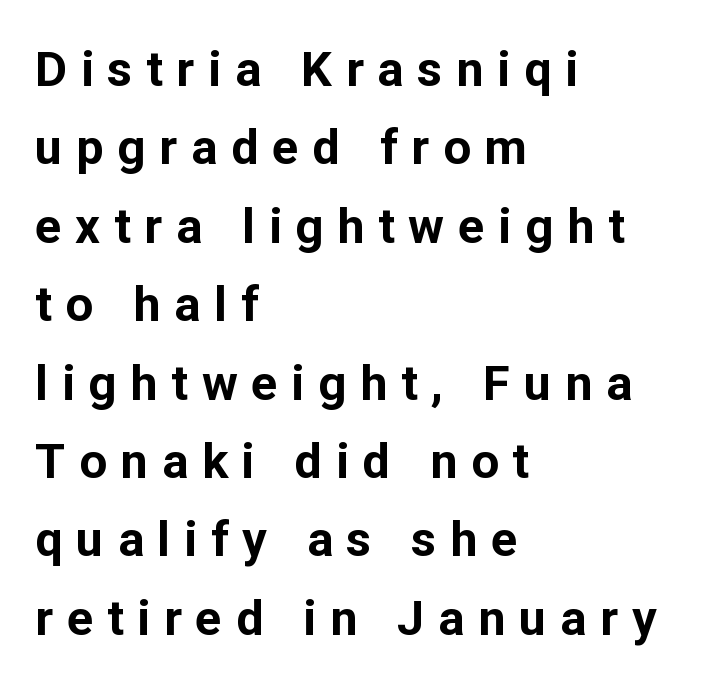
Students, note that the glyphs here are deliberately spaced far apart. Nobody drew a line under any word here. Proportional: the letters do not fall into vertical columns. Horizontal alignment here is leftward, the default for most running prose. The space between consecutive lines is moderate.
